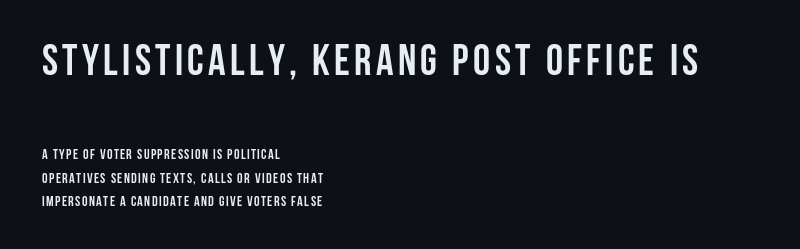
Serif or sans? Sans — the stroke terminals are bare. Larger block? The one above; the one below is distinctly smaller. Weight check: bold — yes, fully. All the whitespace from short lines collects on the right. Nope, not italic — everything's standing straight. The space between consecutive lines is moderate.
